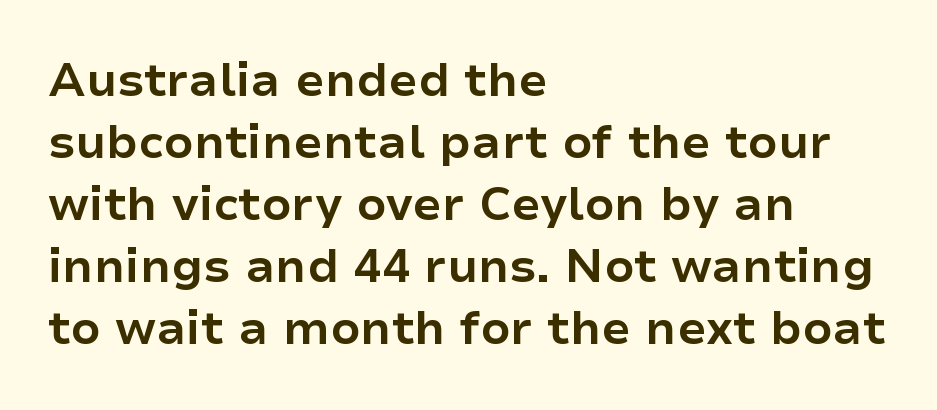
Reading down the block, your eye returns to a fixed left position each line. This is heavy type, rendered in bold. Descender tails drop into unmarked territory. Successive baselines arrive at the customary interval.
